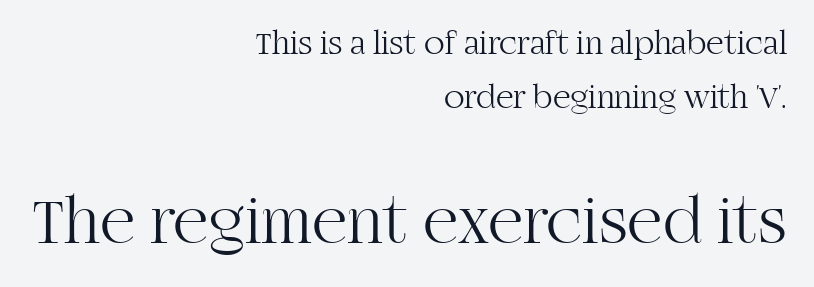
{"serif": "yes", "italic": "no", "bold": "no", "weight": "light", "width": "normal", "stroke_contrast": "high", "x_height": "large", "monospaced": "no", "underline": "no", "align": "right", "line_spacing": "normal", "line_spacing_ratio": 1.6, "letter_spacing": "normal", "letter_spacing_em": 0.0, "larger_block": "second", "size_ratio": 2.0, "glyph_px": 68}
